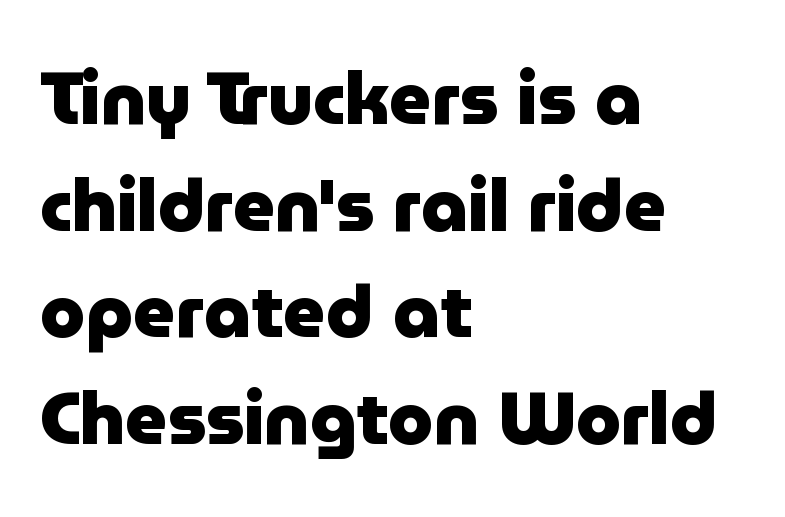
Honestly, the row spacing looks completely unremarkable. This sample has the flowing, uneven cadence of proportional lettering. This is heavy type, rendered in bold. The lettering holds an erect, upright posture throughout. A typesetter would label this face a sans. Nothing unusual about the tracking: characters are spaced as the font intends.
